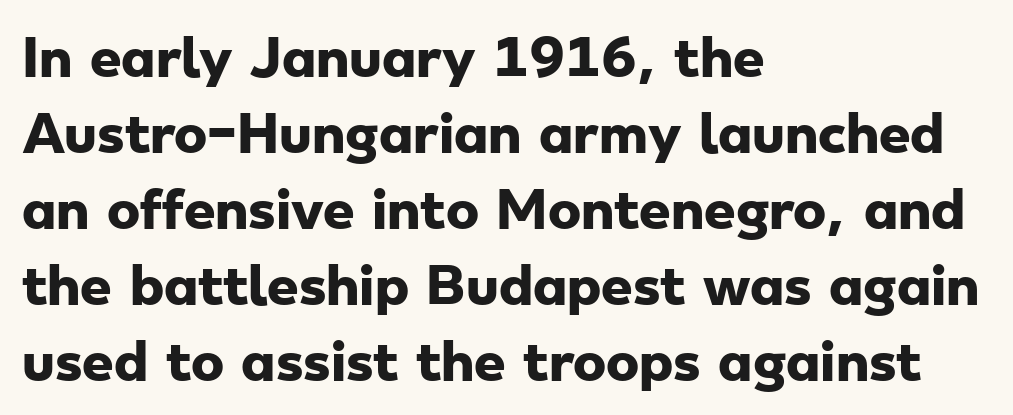
The image shows 50 px heavy, wide sans-serif type; set left-aligned, normal line spacing (1.52x), normal letter spacing, not underlined; low stroke contrast and a small x-height.
